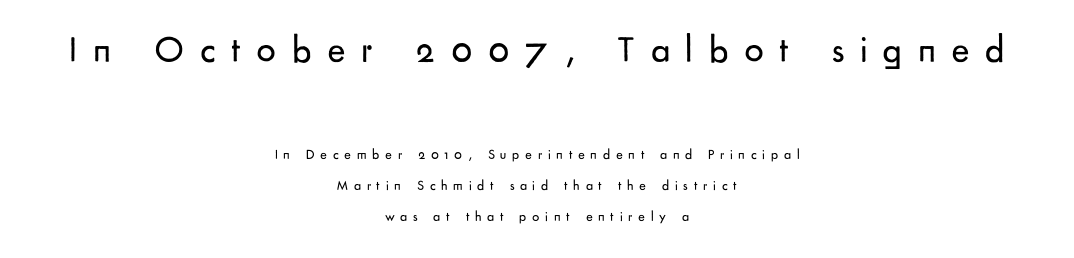
The image shows 38 px regular-weight sans-serif type, upright; set centered, loose line spacing (2.22x), unusually wide letter spacing (+0.41 em), not underlined; the first (top) block is 2.71x larger; low stroke contrast and a small x-height.
